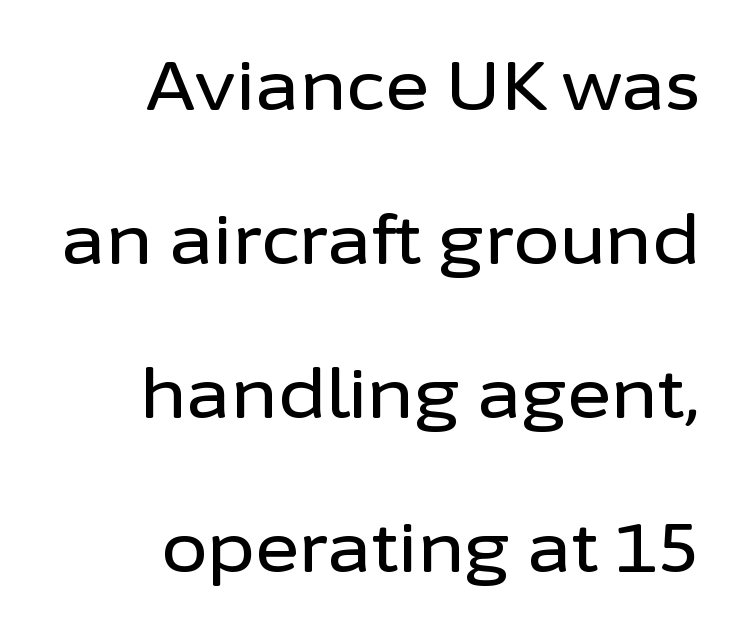
Q: Is the text italic (slanted)? A: No, it is upright.
Q: Is the typeface a serif or a sans-serif typeface? A: Sans-serif.
Q: Is the text underlined? A: No.
Q: How is the paragraph aligned? A: Right-aligned.
Q: Is the spacing between letters normal or unusually wide? A: Normal.
Q: Is the spacing between lines tight, normal or loose? A: Loose.
Q: Width (condensed, normal, or wide)? A: Normal.
Q: Stroke contrast? A: Low.
Q: x-height? A: Medium.
Q: Monospaced? A: No.
